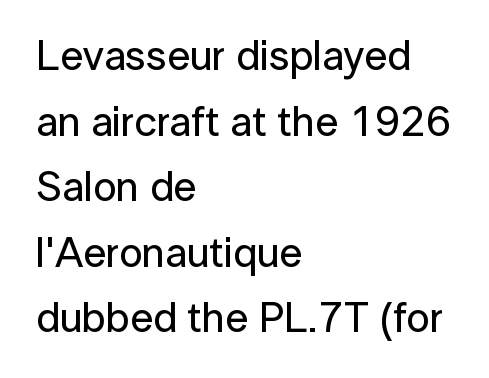
Ascenders rise straight up at ninety degrees. A normal amount of white space separates one row of letters from the next. Alignment: flush left. Examine the stroke ends and you'll find no serifs. Spacing between characters is what you'd get straight out of the box.
